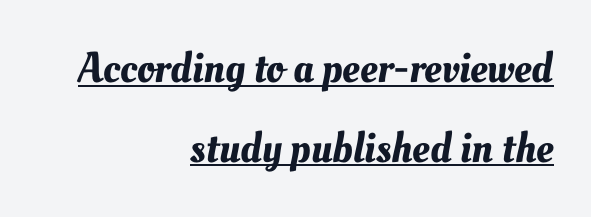
{"width": "normal", "stroke_contrast": "medium", "x_height": "small", "monospaced": "no", "underline": "yes", "align": "right", "line_spacing_ratio": 1.85, "letter_spacing": "normal", "letter_spacing_em": 0.0, "glyph_px": 43}
